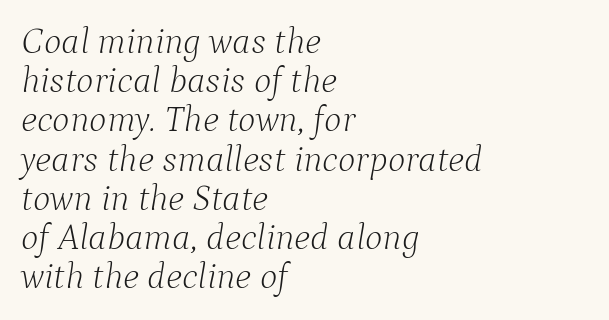
The strokes carry an ordinary text weight at most. The designer dialed line spacing down below the default. No word sits above an underline. The text carries the slant typical of an italic or oblique font.
